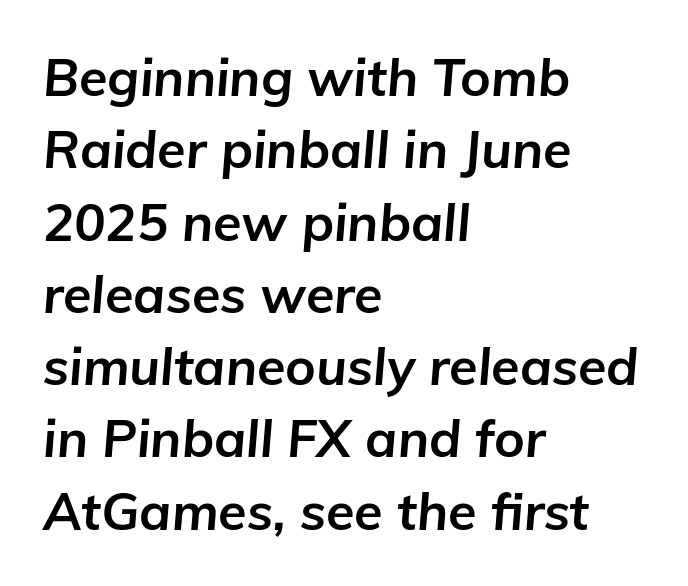
Q: Is the text bold? A: Yes.
Q: Is the text italic (slanted)? A: Yes, it leans right by about 5 degrees.
Q: Is the text underlined? A: No.
Q: How is the paragraph aligned? A: Left-aligned.
Q: Is the spacing between letters normal or unusually wide? A: Normal.
Q: Is the spacing between lines tight, normal or loose? A: Normal.
Q: Width (condensed, normal, or wide)? A: Normal.
Q: Stroke contrast? A: Low.
Q: x-height? A: Medium.
Q: Monospaced? A: No.
